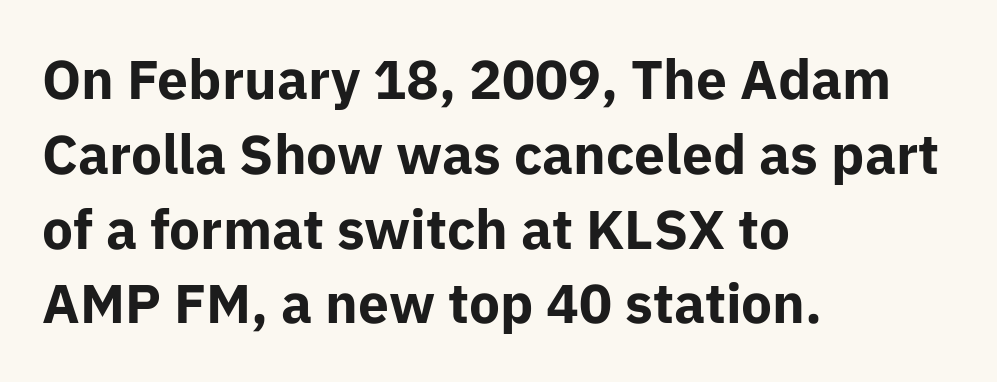
Q: Is the text bold? A: Yes.
Q: Is the text italic (slanted)? A: No, it is upright.
Q: Is the typeface a serif or a sans-serif typeface? A: Sans-serif.
Q: Is the text underlined? A: No.
Q: How is the paragraph aligned? A: Left-aligned.
Q: Is the spacing between letters normal or unusually wide? A: Normal.
Q: Is the spacing between lines tight, normal or loose? A: Normal.
Q: Width (condensed, normal, or wide)? A: Normal.
Q: Stroke contrast? A: Low.
Q: x-height? A: Medium.
Q: Monospaced? A: No.
